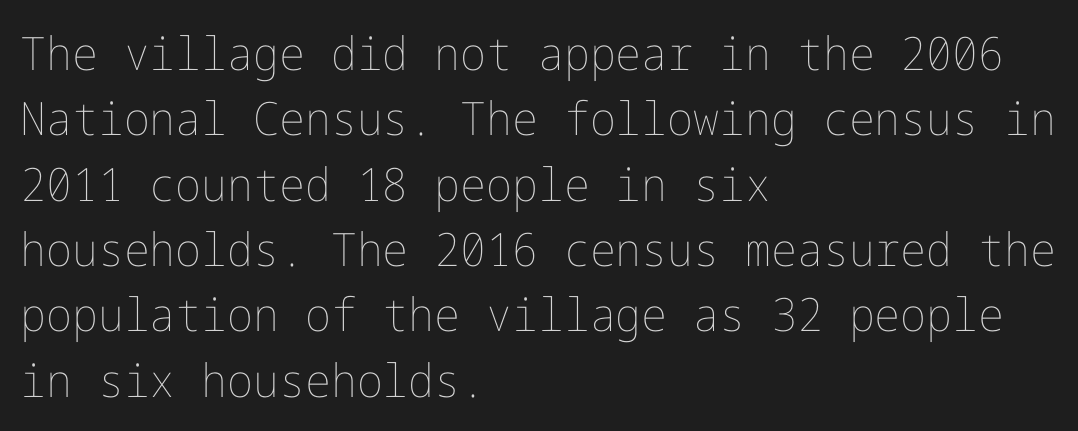
Q: Is the text bold? A: No.
Q: Is the text italic (slanted)? A: No, it is upright.
Q: Is the text underlined? A: No.
Q: How is the paragraph aligned? A: Left-aligned.
Q: Is the spacing between letters normal or unusually wide? A: Normal.
Q: Is the spacing between lines tight, normal or loose? A: Normal.
Q: Width (condensed, normal, or wide)? A: Normal.
Q: Stroke contrast? A: Low.
Q: x-height? A: Medium.
